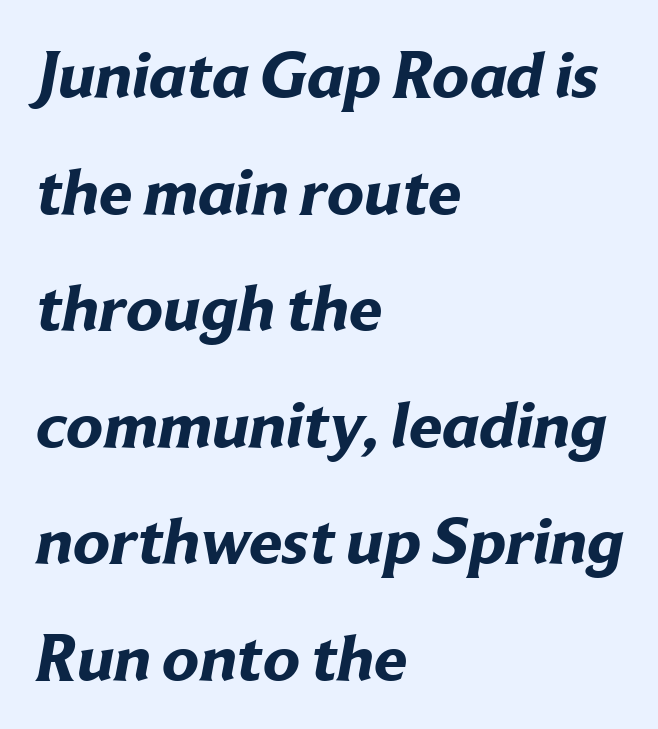
The image shows 67 px bold sans-serif type; set left-aligned, line spacing 1.74x, normal letter spacing, not underlined; low stroke contrast and a medium x-height.
